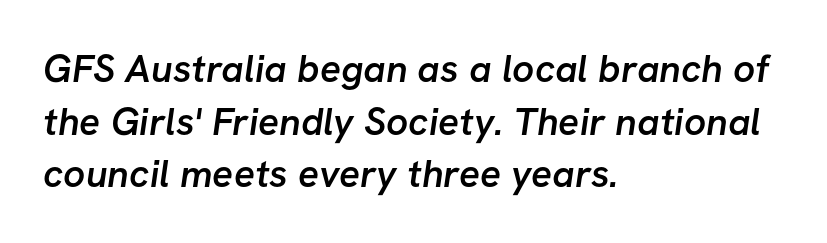
Typeset ragged right — the left edge is the straight one. Semibold letterforms, between regular and bold. Honestly, the letter spacing is just normal — you wouldn't notice it. Reading down the column, the eye jumps a familiar distance to each next line. Varying glyph widths throughout — classic text-font behaviour.
